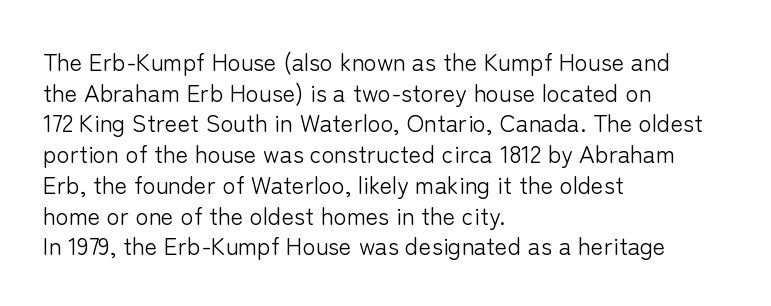
Q: Is the text bold? A: No.
Q: Is the text italic (slanted)? A: No, it is upright.
Q: Is the text underlined? A: No.
Q: How is the paragraph aligned? A: Left-aligned.
Q: Is the spacing between letters normal or unusually wide? A: Normal.
Q: Is the spacing between lines tight, normal or loose? A: Normal.
